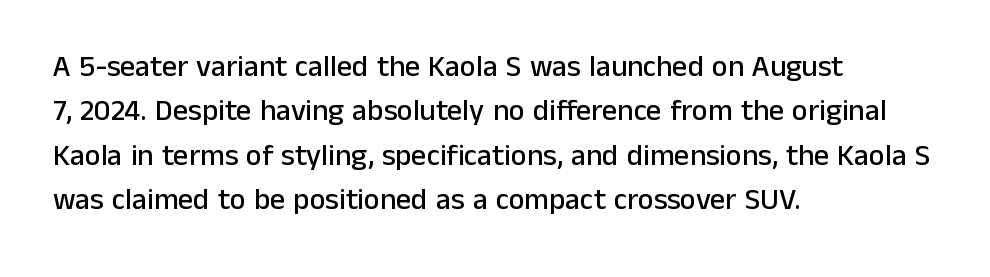
Each letter's strokes conclude bluntly, with no projecting serifs. The letters sit at their default tracking, neither squeezed nor spread. The paragraph shown leans on its left margin. Quick note: underline off.
